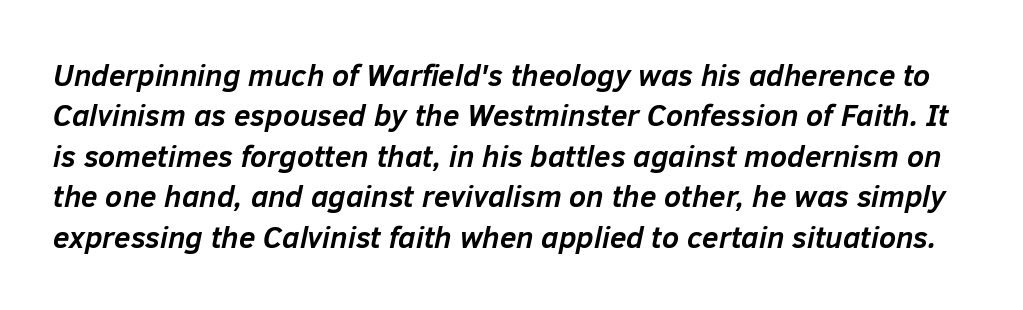
{"italic": "yes", "lean": "right", "slant_degrees": 12, "bold": "yes", "weight": "semibold", "width": "normal", "stroke_contrast": "low", "x_height": "medium", "monospaced": "no", "underline": "no", "line_spacing": "normal", "line_spacing_ratio": 1.35, "letter_spacing": "normal", "letter_spacing_em": 0.0, "glyph_px": 30}
